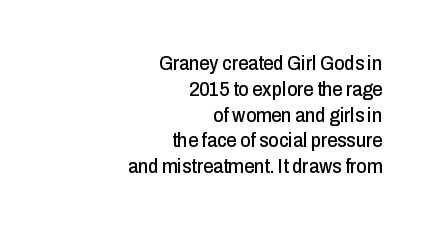
Q: Is the text italic (slanted)? A: No, it is upright.
Q: Is the text underlined? A: No.
Q: How is the paragraph aligned? A: Right-aligned.
Q: Is the spacing between letters normal or unusually wide? A: Normal.
Q: Is the spacing between lines tight, normal or loose? A: Normal.
